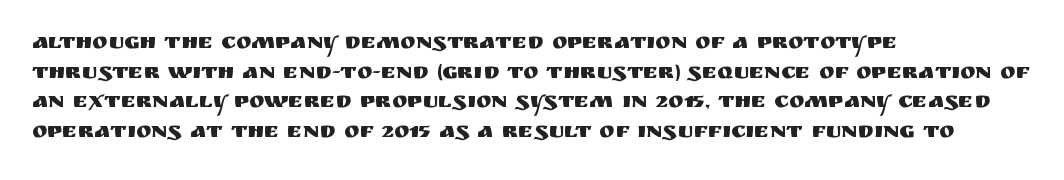
The image shows 23 px text type, upright; set left-aligned, normal line spacing (1.29x), normal letter spacing, not underlined.
